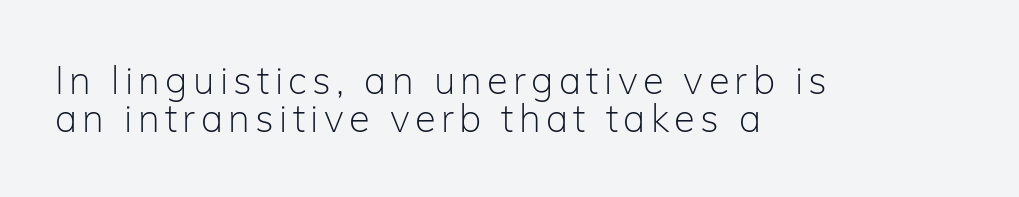
Q: Is the text bold? A: No.
Q: Is the text italic (slanted)? A: No, it is upright.
Q: Is the typeface a serif or a sans-serif typeface? A: Sans-serif.
Q: Is the text underlined? A: No.
Q: How is the paragraph aligned? A: Left-aligned.
Q: Is the spacing between lines tight, normal or loose? A: Tight.
Q: Width (condensed, normal, or wide)? A: Normal.
Q: Stroke contrast? A: Low.
Q: x-height? A: Medium.
Q: Monospaced? A: No.
